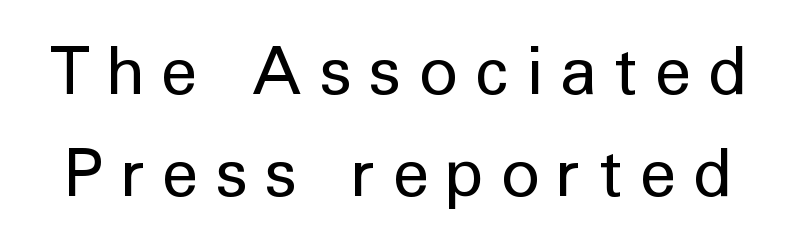
Q: Is the text bold? A: No.
Q: Is the text italic (slanted)? A: No, it is upright.
Q: Is the typeface a serif or a sans-serif typeface? A: Sans-serif.
Q: Is the text underlined? A: No.
Q: Is the spacing between letters normal or unusually wide? A: Unusually wide.
Q: Is the spacing between lines tight, normal or loose? A: Normal.
Q: Width (condensed, normal, or wide)? A: Normal.
Q: Stroke contrast? A: Low.
Q: x-height? A: Medium.
Q: Monospaced? A: No.
